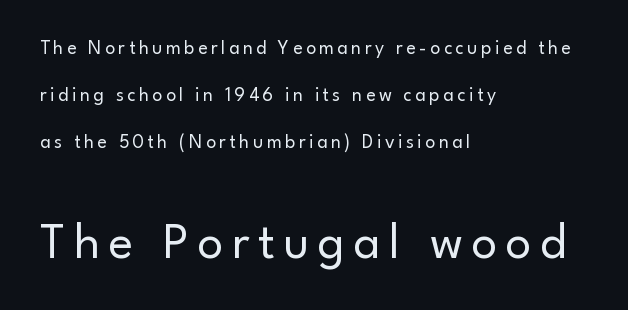
The image shows 51 px regular-weight sans-serif type, upright; set left-aligned, loose line spacing (2.35x), not underlined; the second (bottom) block is 2.55x larger; low stroke contrast and a small x-height.
